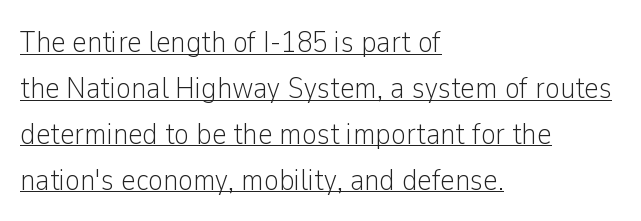
The image shows 31 px light, condensed sans-serif type, upright; set left-aligned, normal line spacing (1.48x), normal letter spacing, underlined; low stroke contrast and a medium x-height.
